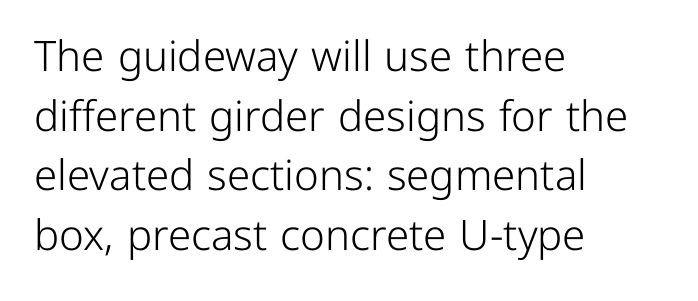
Q: Is the text bold? A: No.
Q: Is the text italic (slanted)? A: No, it is upright.
Q: Is the typeface a serif or a sans-serif typeface? A: Sans-serif.
Q: Is the text underlined? A: No.
Q: How is the paragraph aligned? A: Left-aligned.
Q: Is the spacing between letters normal or unusually wide? A: Normal.
Q: Is the spacing between lines tight, normal or loose? A: Normal.
Q: Width (condensed, normal, or wide)? A: Normal.
Q: Stroke contrast? A: Low.
Q: x-height? A: Medium.
Q: Monospaced? A: No.
